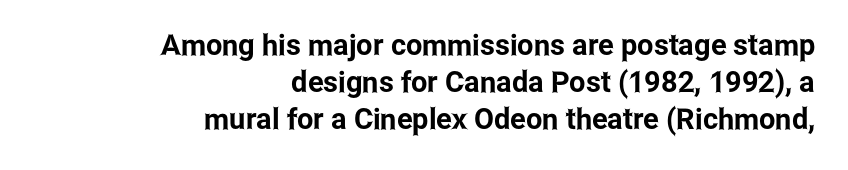
Q: Is the text italic (slanted)? A: No, it is upright.
Q: Is the typeface a serif or a sans-serif typeface? A: Sans-serif.
Q: Is the text underlined? A: No.
Q: How is the paragraph aligned? A: Right-aligned.
Q: Is the spacing between letters normal or unusually wide? A: Normal.
Q: Is the spacing between lines tight, normal or loose? A: Normal.
Q: Width (condensed, normal, or wide)? A: Condensed.
Q: Stroke contrast? A: Low.
Q: x-height? A: Medium.
Q: Monospaced? A: No.
